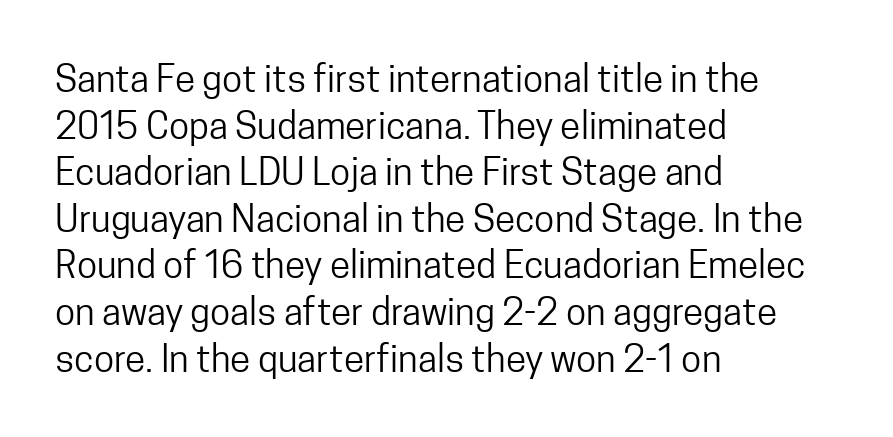
The image shows 37 px regular-weight, condensed sans-serif type, upright; set left-aligned, normal line spacing (1.26x), normal letter spacing, not underlined; low stroke contrast and a medium x-height.
